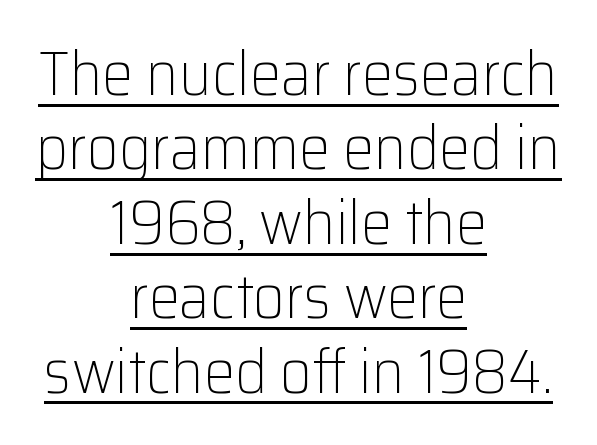
Unlike italic type, these characters show no tilt at all. The passage shown is typeset with a sans-serif family. Line starts and ends both wander, symmetrically. Glance below the letters and you will spot a drawn line.
